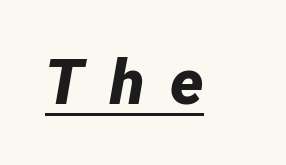
Observe the lean: these are italic letterforms. Character widths vary here, with narrow letters taking less room than wide ones. On the weight axis this lands at bold, roughly 700. A typesetter would call this heavily tracked-out type.
